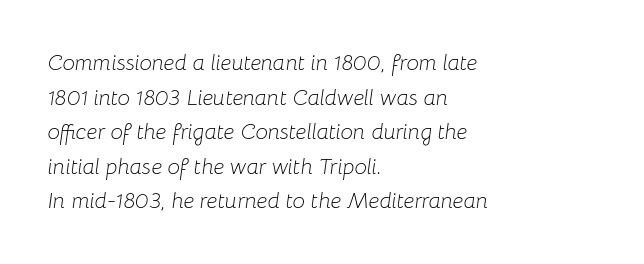
This sample keeps an unexceptional amount of space between lines. Alignment: flush left. Caption: face not bold, strokes unweighted. Plain, unruled lines of type.
